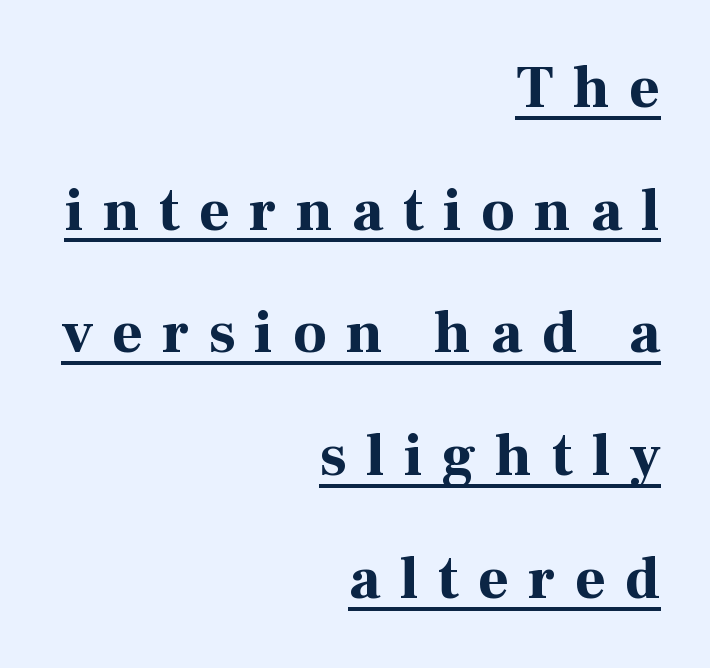
This sample carries an underscore along the baseline area. Think of a printed novel: that variable character pitch is what you see here. Loosely led — the rows are spread out. The compositor pushed each line to the right boundary. Letter spacing: wide.
